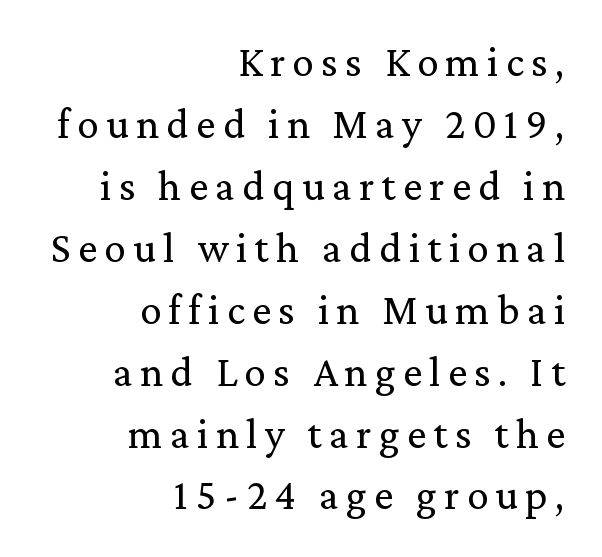
{"serif": "yes", "italic": "no", "bold": "no", "weight": "regular", "width": "normal", "stroke_contrast": "medium", "x_height": "medium", "monospaced": "no", "underline": "no", "align": "right", "line_spacing": "normal", "line_spacing_ratio": 1.44, "glyph_px": 43}
